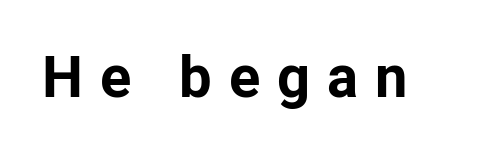
Q: Is the text bold? A: Yes.
Q: Is the text italic (slanted)? A: No, it is upright.
Q: Is the typeface a serif or a sans-serif typeface? A: Sans-serif.
Q: Is the text underlined? A: No.
Q: Is the spacing between letters normal or unusually wide? A: Unusually wide.
Q: Width (condensed, normal, or wide)? A: Normal.
Q: Stroke contrast? A: Low.
Q: x-height? A: Medium.
Q: Monospaced? A: No.
